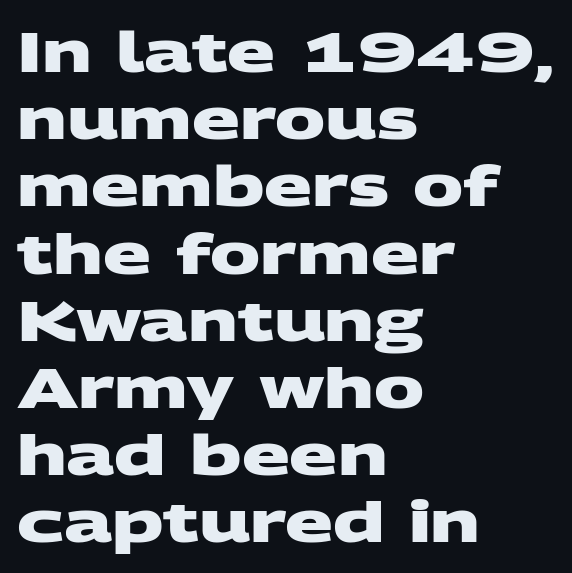
Q: Is the text bold? A: Yes.
Q: Is the typeface a serif or a sans-serif typeface? A: Sans-serif.
Q: Is the text underlined? A: No.
Q: How is the paragraph aligned? A: Left-aligned.
Q: Is the spacing between letters normal or unusually wide? A: Normal.
Q: Width (condensed, normal, or wide)? A: Wide.
Q: Stroke contrast? A: Medium.
Q: x-height? A: Large.
Q: Monospaced? A: No.
